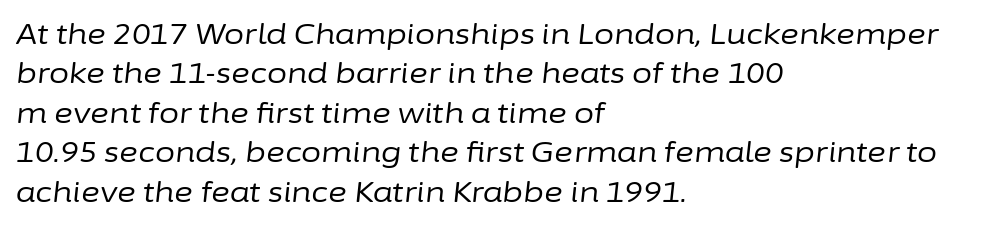
{"italic": "yes", "lean": "right", "slant_degrees": 6, "bold": "no", "weight": "regular", "width": "normal", "stroke_contrast": "low", "x_height": "medium", "monospaced": "no", "underline": "no", "align": "left", "line_spacing": "normal", "line_spacing_ratio": 1.36, "letter_spacing": "normal", "letter_spacing_em": 0.0, "glyph_px": 29}
